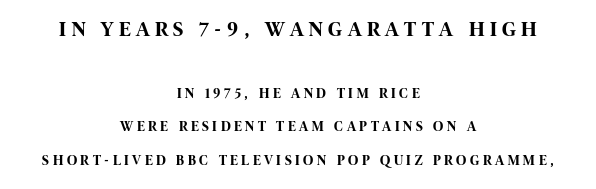
{"italic": "no", "bold": "yes", "underline": "no", "align": "center", "line_spacing": "loose", "line_spacing_ratio": 2.39, "letter_spacing": "wide", "letter_spacing_em": 0.26, "larger_block": "first", "size_ratio": 1.5, "glyph_px": 21}
